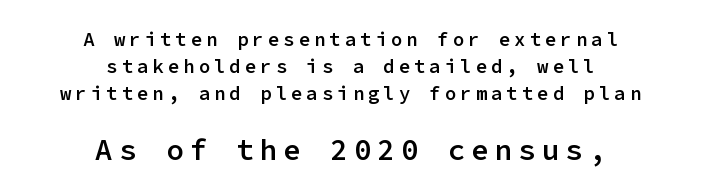
Q: Is the text bold? A: Semi-bold.
Q: Is the text italic (slanted)? A: No, it is upright.
Q: Is the typeface a serif or a sans-serif typeface? A: Sans-serif.
Q: Is the text underlined? A: No.
Q: How is the paragraph aligned? A: Centered.
Q: Is the spacing between letters normal or unusually wide? A: Unusually wide.
Q: Is the spacing between lines tight, normal or loose? A: Normal.
Q: Which block of text is set in a larger size, the first (top) or the second (bottom)? A: The second (bottom) one.
Q: Width (condensed, normal, or wide)? A: Normal.
Q: Stroke contrast? A: Low.
Q: x-height? A: Medium.
Q: Monospaced? A: Yes.
